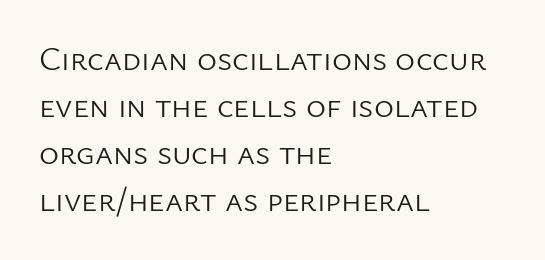
Q: Is the text bold? A: No.
Q: Is the text italic (slanted)? A: No, it is upright.
Q: Is the typeface a serif or a sans-serif typeface? A: Sans-serif.
Q: Is the text underlined? A: No.
Q: How is the paragraph aligned? A: Left-aligned.
Q: Is the spacing between letters normal or unusually wide? A: Normal.
Q: Is the spacing between lines tight, normal or loose? A: Normal.
Q: Width (condensed, normal, or wide)? A: Normal.
Q: Stroke contrast? A: Low.
Q: x-height? A: Medium.
Q: Monospaced? A: No.
